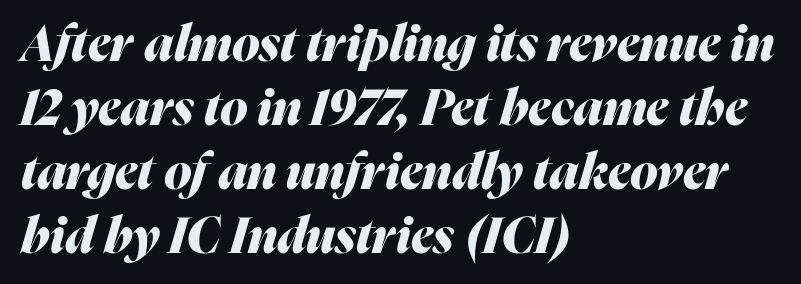
The image shows 50 px heavy type, italic (leaning right); set left-aligned, normal line spacing (1.28x), normal letter spacing, not underlined; medium stroke contrast and a medium x-height.
